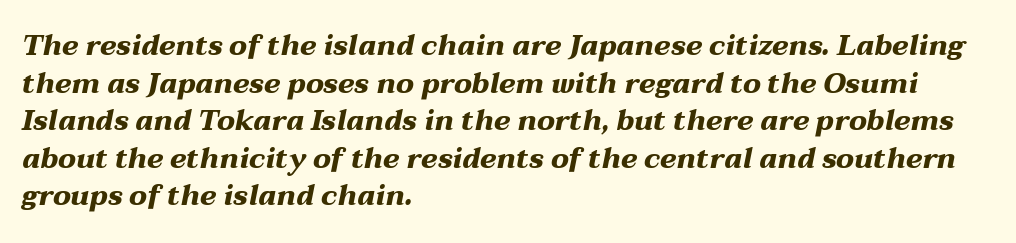
{"italic": "yes", "lean": "right", "slant_degrees": 12, "bold": "yes", "weight": "heavy", "width": "wide", "stroke_contrast": "medium", "x_height": "medium", "monospaced": "no", "underline": "no", "align": "left", "line_spacing": "normal", "line_spacing_ratio": 1.34, "letter_spacing": "normal", "letter_spacing_em": 0.0, "glyph_px": 28}
